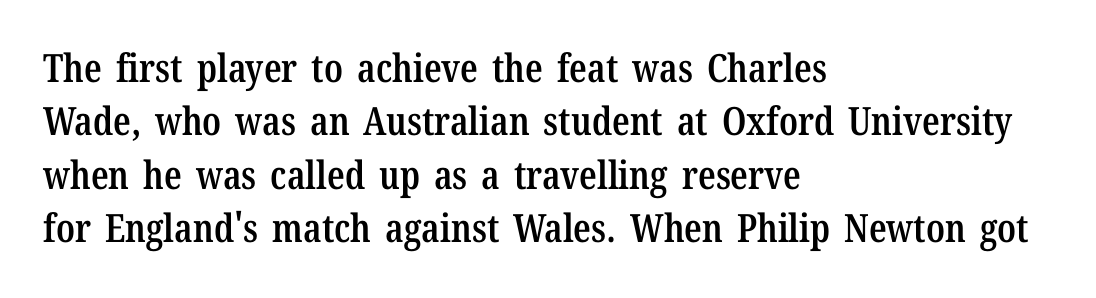
{"serif": "yes", "italic": "no", "bold": "semi", "weight": "semibold", "width": "condensed", "stroke_contrast": "low", "x_height": "medium", "monospaced": "no", "underline": "no", "align": "left", "line_spacing": "normal", "line_spacing_ratio": 1.37, "letter_spacing": "normal", "letter_spacing_em": 0.0, "glyph_px": 39}
